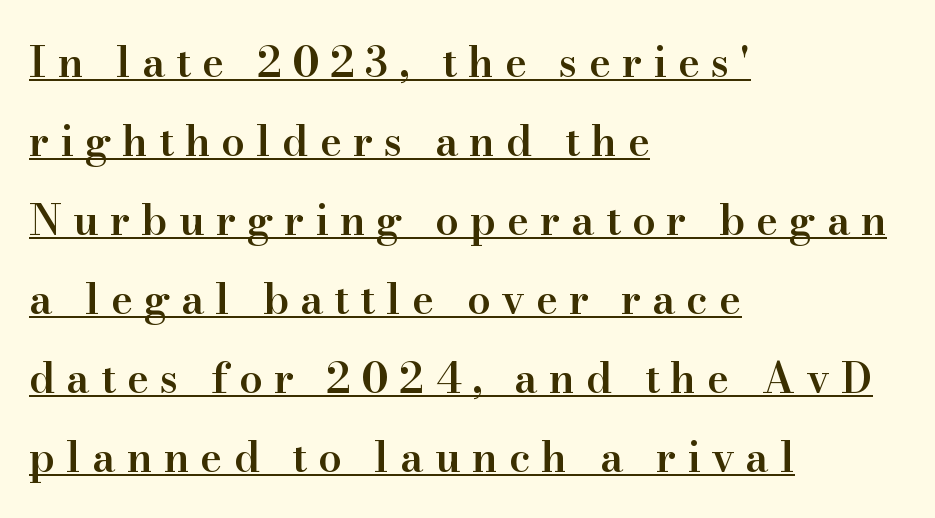
Posture: upright roman. The tracking reads as deliberately expanded to a designer's eye. As a designer I'd log this as weight 600, semibold. The text block is weighted toward the left margin, trailing off unevenly rightward. Descenders here cross a horizontal rule under the line. Stroke terminals: seriffed.
